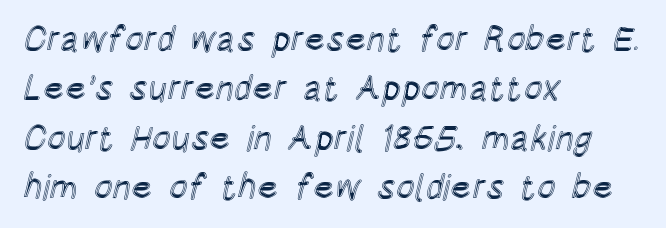
Q: Is the text italic (slanted)? A: Yes.
Q: Is the text underlined? A: No.
Q: How is the paragraph aligned? A: Left-aligned.
Q: Is the spacing between letters normal or unusually wide? A: Normal.
Q: Is the spacing between lines tight, normal or loose? A: Normal.
Q: Width (condensed, normal, or wide)? A: Condensed.
Q: x-height? A: Large.
Q: Monospaced? A: No.
